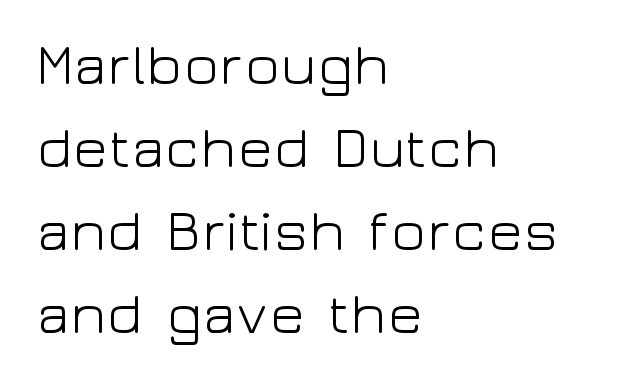
{"serif": "no", "italic": "no", "bold": "no", "weight": "light", "width": "wide", "stroke_contrast": "low", "x_height": "medium", "monospaced": "no", "underline": "no", "align": "left", "line_spacing": "normal", "line_spacing_ratio": 1.43, "letter_spacing": "normal", "letter_spacing_em": 0.0, "glyph_px": 58}
